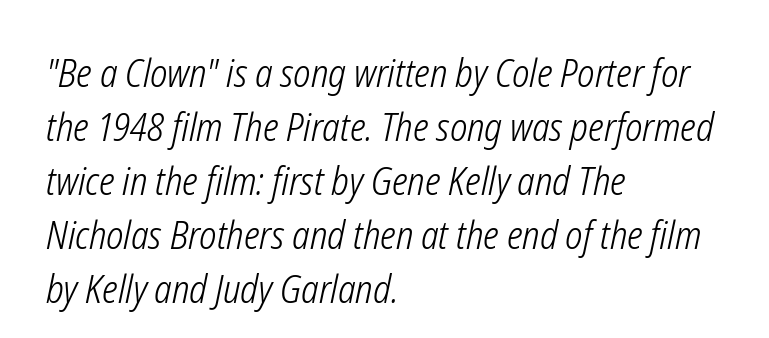
Q: Is the text bold? A: No.
Q: Is the text italic (slanted)? A: Yes, it leans right by about 12 degrees.
Q: Is the text underlined? A: No.
Q: How is the paragraph aligned? A: Left-aligned.
Q: Is the spacing between letters normal or unusually wide? A: Normal.
Q: Is the spacing between lines tight, normal or loose? A: Normal.
Q: Width (condensed, normal, or wide)? A: Condensed.
Q: Stroke contrast? A: Low.
Q: x-height? A: Medium.
Q: Monospaced? A: No.
